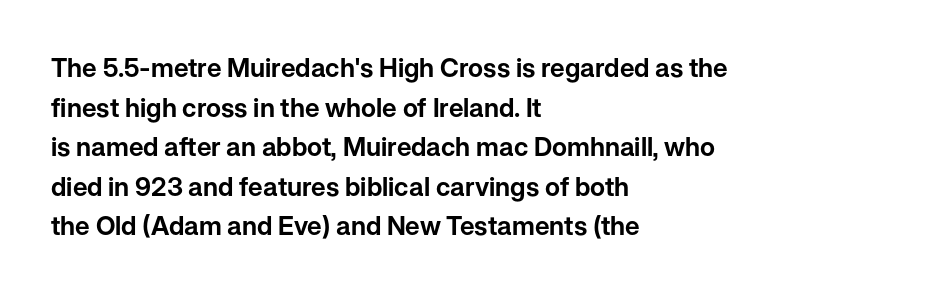
The image shows 26 px text type, upright; set left-aligned, normal line spacing (1.52x), normal letter spacing, not underlined.
